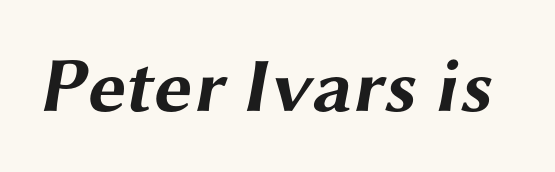
{"serif": "no", "bold": "yes", "weight": "bold", "width": "wide", "stroke_contrast": "medium", "x_height": "medium", "monospaced": "no", "underline": "no", "letter_spacing": "normal", "letter_spacing_em": 0.0, "glyph_px": 77}
